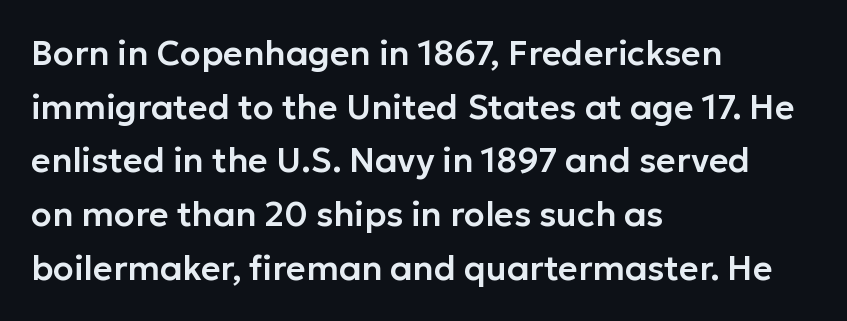
Looks like regular typesetting: each glyph gets only the width it needs. It's the straight-up-and-down kind of type. The passage shown has conventional tracking throughout. The space between consecutive lines is moderate.
